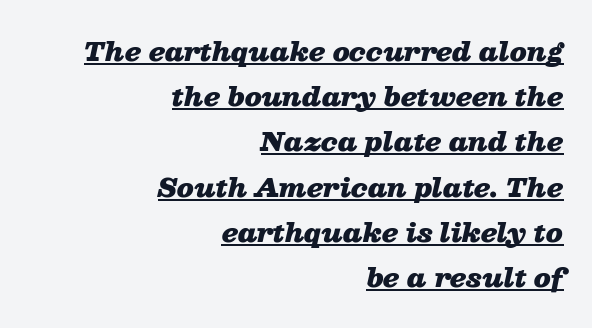
{"italic": "yes", "lean": "right", "slant_degrees": 13, "bold": "yes", "underline": "yes", "align": "right", "line_spacing_ratio": 1.81, "letter_spacing": "normal", "letter_spacing_em": 0.0, "glyph_px": 25}
